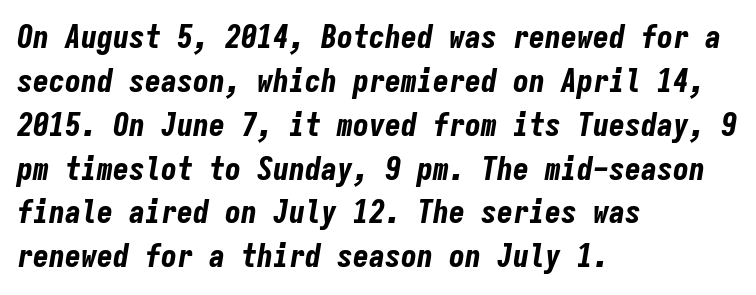
The image shows 32 px bold, condensed type, italic (leaning right), monospaced; set left-aligned, normal line spacing (1.37x), normal letter spacing, not underlined; low stroke contrast and a medium x-height.
